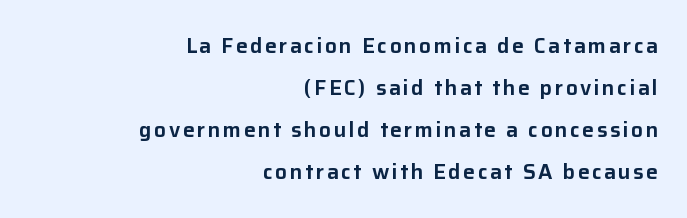
The image shows 21 px text type, upright; set right-aligned, loose line spacing (2.0x), not underlined.
